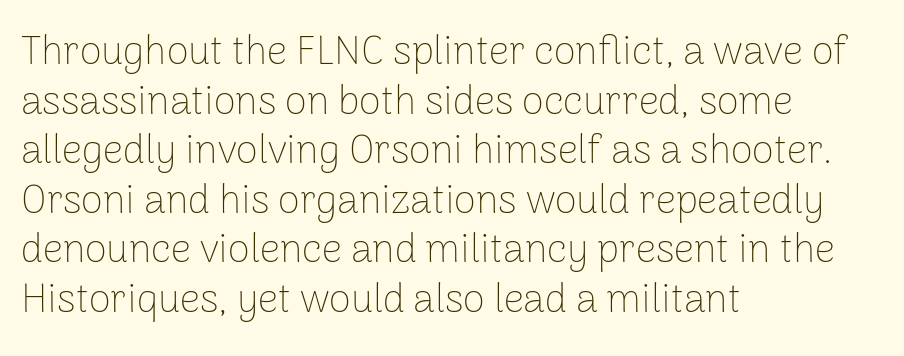
The image shows 40 px thin sans-serif type, upright; set left-aligned, line spacing 1.24x, normal letter spacing, not underlined; low stroke contrast and a medium x-height.
